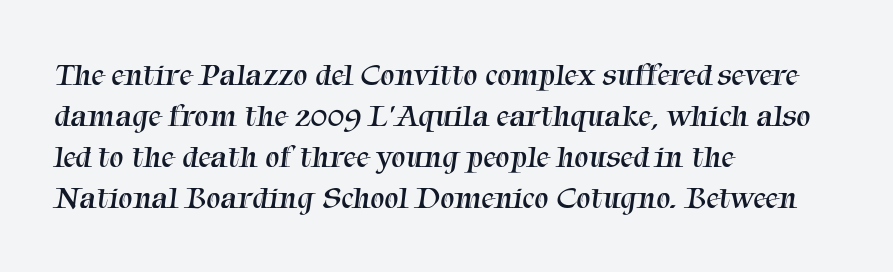
Q: Is the text bold? A: No.
Q: Is the typeface a serif or a sans-serif typeface? A: Serif.
Q: Is the text underlined? A: No.
Q: How is the paragraph aligned? A: Left-aligned.
Q: Is the spacing between letters normal or unusually wide? A: Normal.
Q: Is the spacing between lines tight, normal or loose? A: Normal.
Q: Width (condensed, normal, or wide)? A: Normal.
Q: Stroke contrast? A: Medium.
Q: x-height? A: Medium.
Q: Monospaced? A: No.
